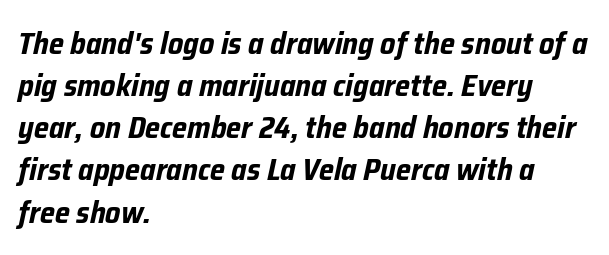
{"italic": "yes", "lean": "right", "slant_degrees": 12, "bold": "yes", "weight": "bold", "width": "condensed", "stroke_contrast": "low", "x_height": "medium", "monospaced": "no", "underline": "no", "align": "left", "line_spacing": "normal", "line_spacing_ratio": 1.36, "letter_spacing": "normal", "letter_spacing_em": 0.0, "glyph_px": 31}
